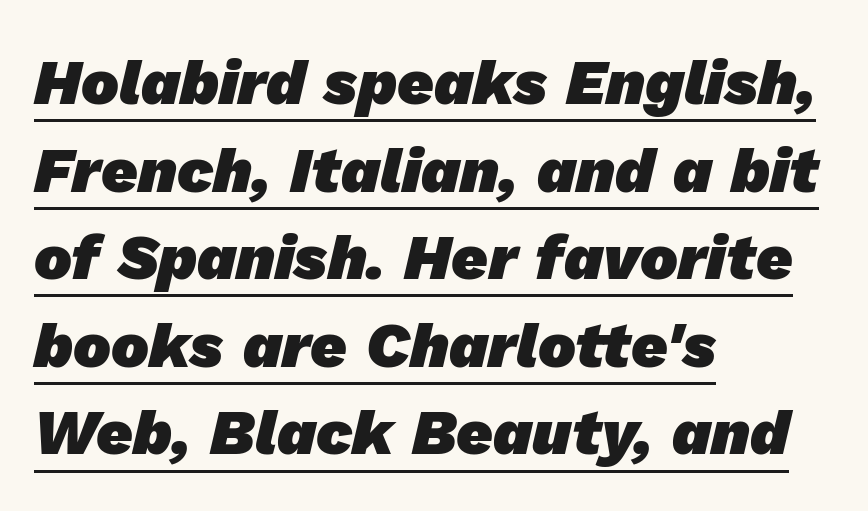
The characters look thick and weighty, a clear bold. You could call the tracking neutral — neither tight nor loose. Quick note: underline on. Does the copy run flush right? No — it runs flush left. Leading: standard. The passage shown is typed in a proportional face where columns would drift.
